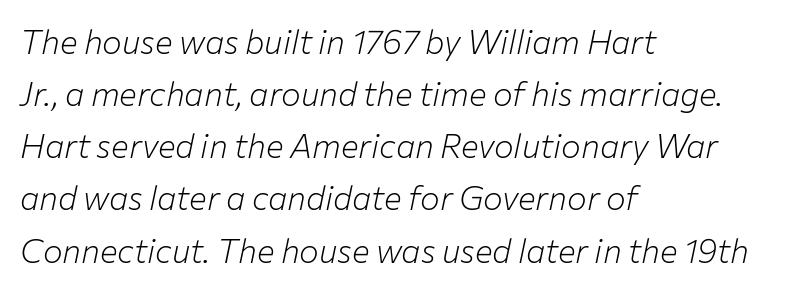
Q: Is the text bold? A: No.
Q: Is the text italic (slanted)? A: Yes, it leans right by about 12 degrees.
Q: Is the text underlined? A: No.
Q: How is the paragraph aligned? A: Left-aligned.
Q: Is the spacing between letters normal or unusually wide? A: Normal.
Q: Is the spacing between lines tight, normal or loose? A: Normal.
Q: Width (condensed, normal, or wide)? A: Normal.
Q: Stroke contrast? A: Low.
Q: x-height? A: Medium.
Q: Monospaced? A: No.
